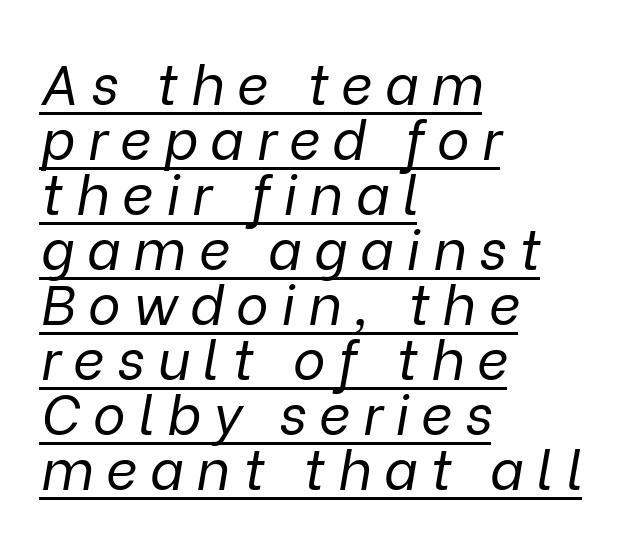
The image shows 55 px regular-weight type, italic (leaning right); set left-aligned, tight line spacing (1.0x), unusually wide letter spacing (+0.23 em), underlined; low stroke contrast and a medium x-height.
